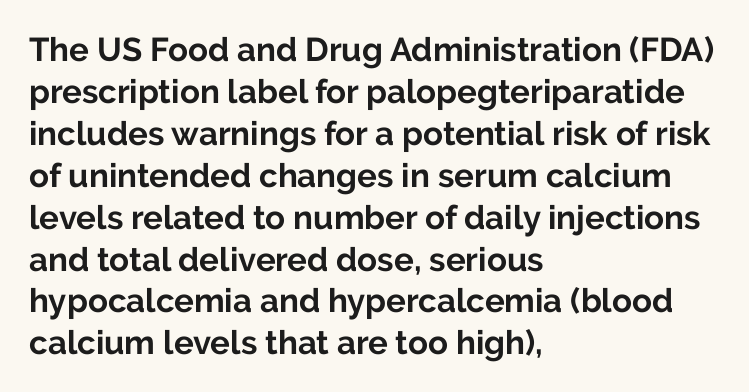
The glyphs have the mass of a bold cut. The font family rendered here belongs to the sans-serif group. Characters follow at the spacing the type designer built in. The lines are quadded left. The passage shown is not underscored anywhere.
